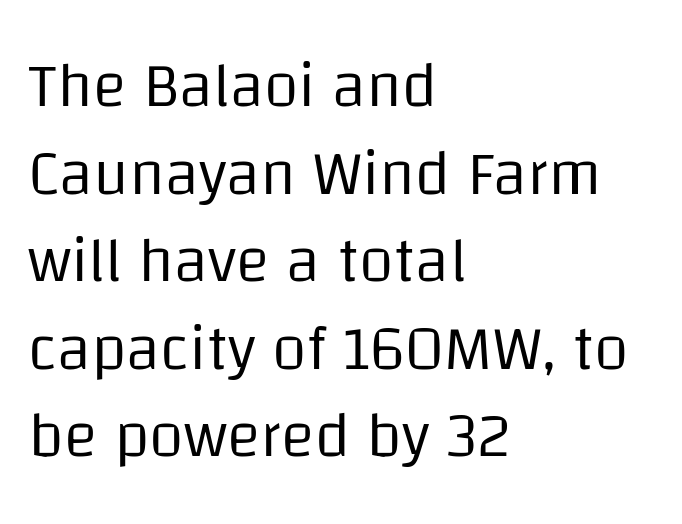
Bare-footed words on every line. If you drew a ruler down the left edge, every line would touch it. Stroke thickness stays within the range of a standard reading face or lighter. Do the characters align in a grid? No, the font is proportional. Students, note that the glyphs here touch the page at normal intervals. Observe the absence of serifs on each vertical stroke in this sample.
